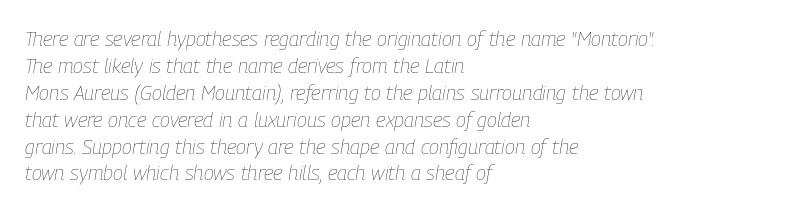
Q: Is the text bold? A: No.
Q: Is the text italic (slanted)? A: Yes, it leans right by about 9 degrees.
Q: Is the text underlined? A: No.
Q: How is the paragraph aligned? A: Left-aligned.
Q: Is the spacing between letters normal or unusually wide? A: Normal.
Q: Is the spacing between lines tight, normal or loose? A: Normal.
